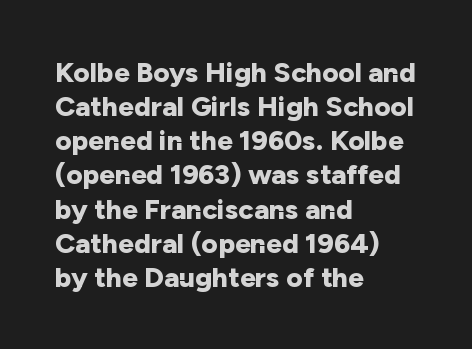
{"serif": "no", "italic": "no", "bold": "yes", "weight": "bold", "width": "normal", "stroke_contrast": "low", "x_height": "medium", "monospaced": "no", "underline": "no", "align": "left", "line_spacing_ratio": 1.22, "letter_spacing": "normal", "letter_spacing_em": 0.0, "glyph_px": 28}
